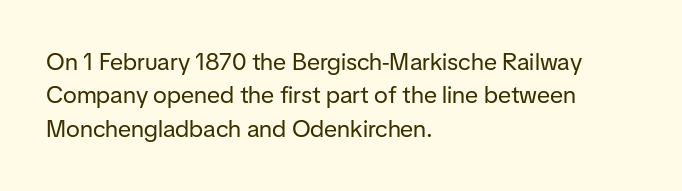
The image shows 24 px text type, upright; set left-aligned, normal line spacing (1.39x), normal letter spacing, not underlined.
